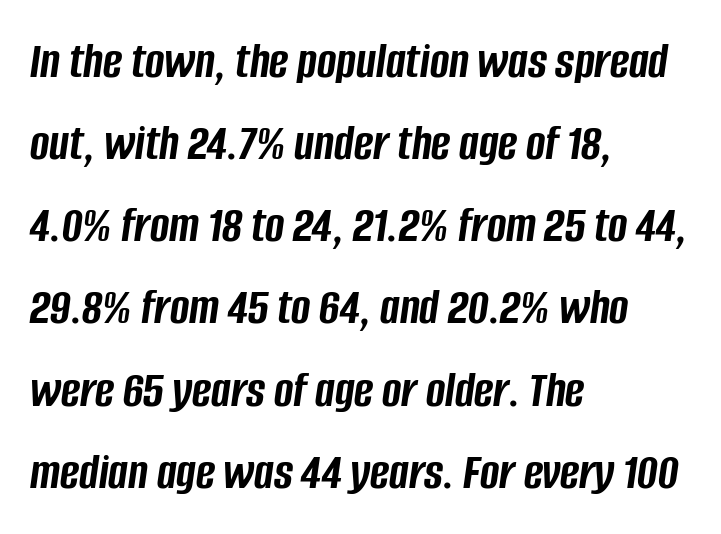
The image shows 52 px semibold, condensed type, italic (leaning right); set left-aligned, normal line spacing (1.58x), normal letter spacing, not underlined; low stroke contrast and a large x-height.
